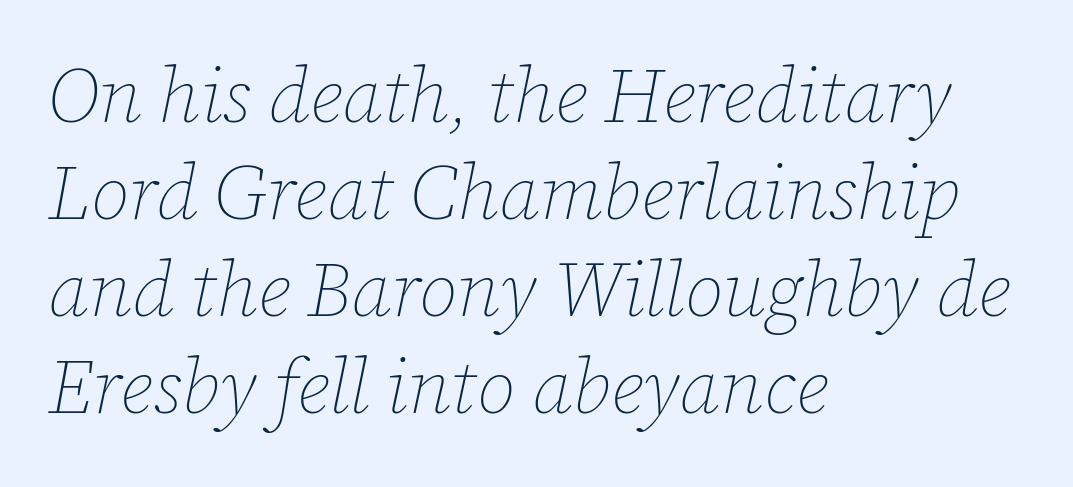
The image shows 77 px thin type, italic (leaning right); set left-aligned, normal line spacing (1.26x), normal letter spacing, not underlined; low stroke contrast and a medium x-height.
